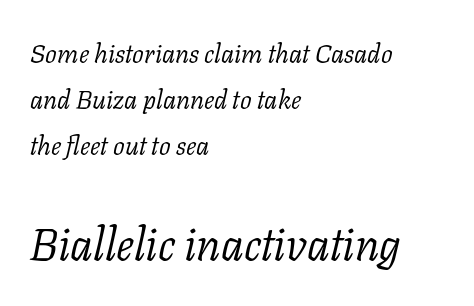
Q: Is the text bold? A: No.
Q: Is the text italic (slanted)? A: Yes, it leans right by about 11 degrees.
Q: Is the typeface a serif or a sans-serif typeface? A: Serif.
Q: Is the text underlined? A: No.
Q: How is the paragraph aligned? A: Left-aligned.
Q: Is the spacing between letters normal or unusually wide? A: Normal.
Q: Which block of text is set in a larger size, the first (top) or the second (bottom)? A: The second (bottom) one.
Q: Width (condensed, normal, or wide)? A: Normal.
Q: Stroke contrast? A: Low.
Q: x-height? A: Medium.
Q: Monospaced? A: No.
